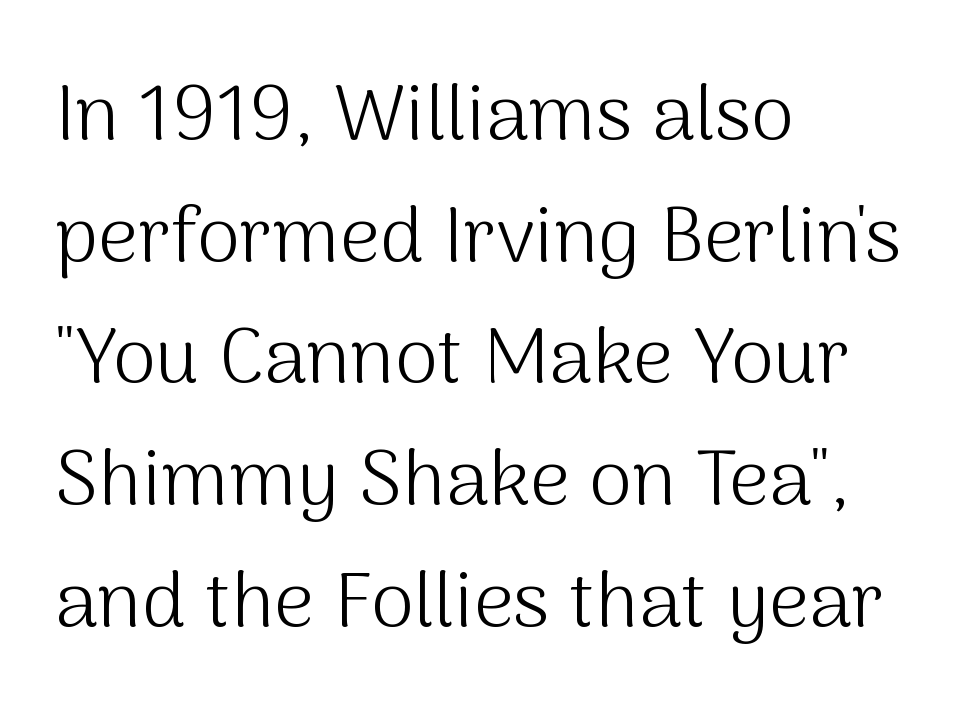
Q: Is the text bold? A: No.
Q: Is the text italic (slanted)? A: No, it is upright.
Q: Is the typeface a serif or a sans-serif typeface? A: Sans-serif.
Q: Is the text underlined? A: No.
Q: How is the paragraph aligned? A: Left-aligned.
Q: Is the spacing between letters normal or unusually wide? A: Normal.
Q: Is the spacing between lines tight, normal or loose? A: Normal.
Q: Width (condensed, normal, or wide)? A: Normal.
Q: Stroke contrast? A: Medium.
Q: x-height? A: Medium.
Q: Monospaced? A: No.
